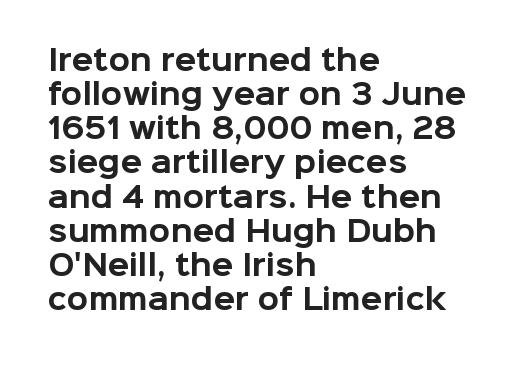
{"serif": "no", "italic": "no", "bold": "yes", "weight": "bold", "width": "normal", "stroke_contrast": "low", "x_height": "medium", "monospaced": "no", "underline": "no", "align": "left", "line_spacing_ratio": 1.22, "letter_spacing": "normal", "letter_spacing_em": 0.0, "glyph_px": 28}
